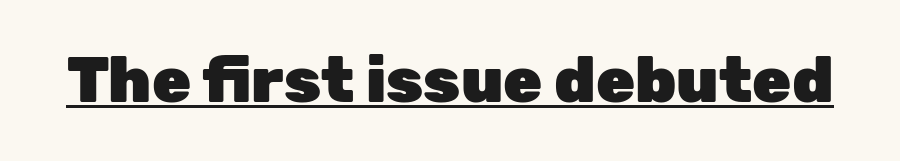
The image shows 63 px heavy sans-serif type, upright; set normal letter spacing, underlined; low stroke contrast and a medium x-height.
